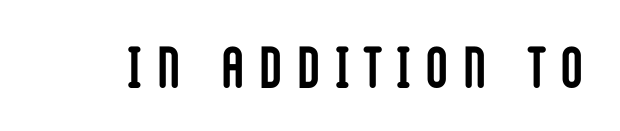
{"serif": "no", "italic": "no", "bold": "yes", "weight": "semibold", "width": "condensed", "stroke_contrast": "low", "x_height": "large", "monospaced": "no", "underline": "no", "letter_spacing": "wide", "letter_spacing_em": 0.29, "glyph_px": 58}
